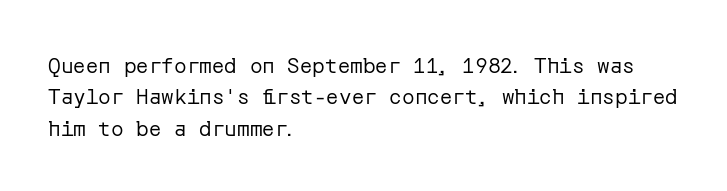
Each row of text sits above clean, open space. Italic? Not at all — the glyphs are vertical. Typeset ragged right — the left edge is the straight one. Each word holds together tightly as a unit, with standard inter-letter gaps. Interline gaps are of average width in this sample.
